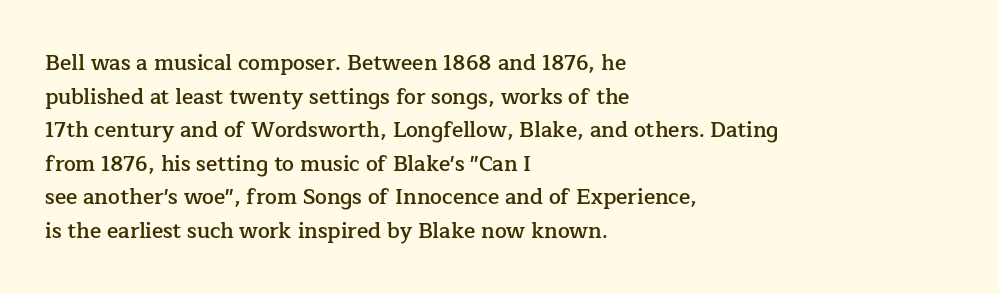
Q: Is the text bold? A: Semi-bold.
Q: Is the text italic (slanted)? A: No, it is upright.
Q: Is the text underlined? A: No.
Q: How is the paragraph aligned? A: Left-aligned.
Q: Is the spacing between letters normal or unusually wide? A: Normal.
Q: Is the spacing between lines tight, normal or loose? A: Normal.
